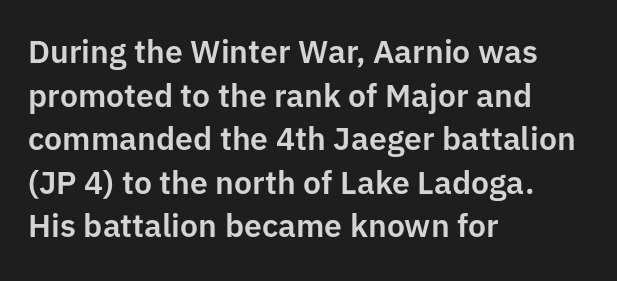
Spacing verdict: proportional, widths tailored to each character. Horizontally, the lines are justified to the leading edge only. The words here are not underlined. Spacing between characters is what you'd get straight out of the box. The lettering holds an erect, upright posture throughout. The face used here is a sans, in the tradition of grotesques and geometrics.
